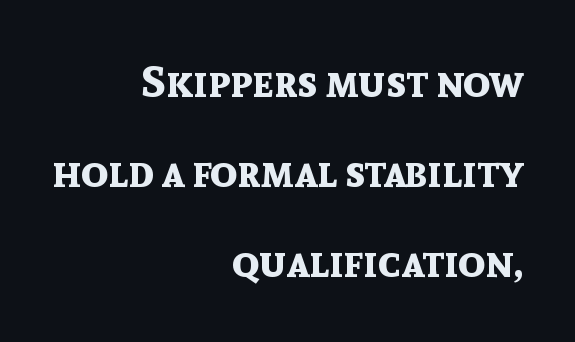
{"serif": "no", "italic": "no", "bold": "yes", "weight": "bold", "width": "normal", "x_height": "medium", "monospaced": "no", "underline": "no", "align": "right", "line_spacing": "loose", "line_spacing_ratio": 2.05, "letter_spacing": "normal", "letter_spacing_em": 0.0, "glyph_px": 44}
